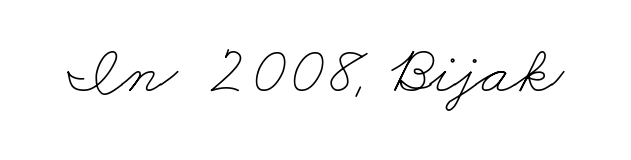
Q: Is the text bold? A: No.
Q: Is the text underlined? A: No.
Q: Is the spacing between letters normal or unusually wide? A: Normal.
Q: Width (condensed, normal, or wide)? A: Wide.
Q: Stroke contrast? A: Low.
Q: x-height? A: Small.
Q: Monospaced? A: No.
